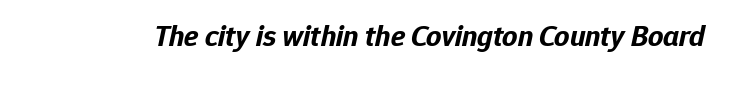
A bare baseline throughout the passage. How are the letters spaced? Ordinarily, with no added tracking. The passage shown is typed in a proportional face where columns would drift. On the weight axis this lands at bold, roughly 700. The passage shown leans; its letterforms are oblique.
